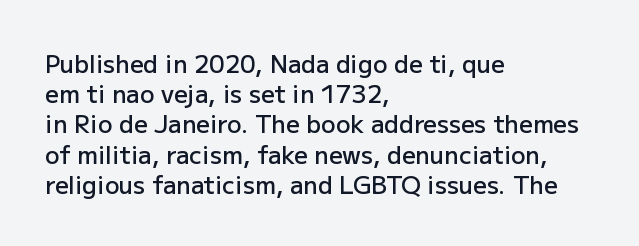
Q: Is the text bold? A: Semi-bold.
Q: Is the text italic (slanted)? A: No, it is upright.
Q: Is the text underlined? A: No.
Q: How is the paragraph aligned? A: Left-aligned.
Q: Is the spacing between letters normal or unusually wide? A: Normal.
Q: Is the spacing between lines tight, normal or loose? A: Normal.
